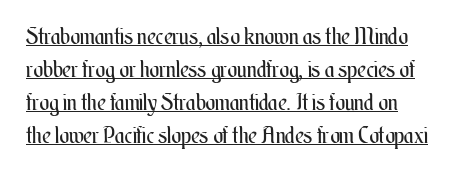
Q: Is the text bold? A: No.
Q: Is the text italic (slanted)? A: No, it is upright.
Q: Is the text underlined? A: Yes.
Q: Is the spacing between letters normal or unusually wide? A: Normal.
Q: Is the spacing between lines tight, normal or loose? A: Normal.
